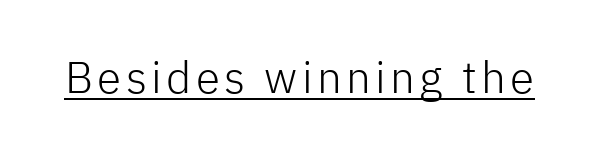
Q: Is the text bold? A: No.
Q: Is the text italic (slanted)? A: No, it is upright.
Q: Is the typeface a serif or a sans-serif typeface? A: Sans-serif.
Q: Is the text underlined? A: Yes.
Q: Width (condensed, normal, or wide)? A: Normal.
Q: Stroke contrast? A: Low.
Q: x-height? A: Medium.
Q: Monospaced? A: No.
